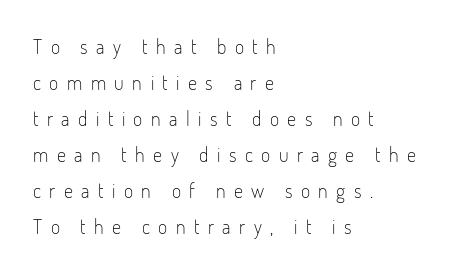
Q: Is the text bold? A: No.
Q: Is the text italic (slanted)? A: No, it is upright.
Q: Is the text underlined? A: No.
Q: How is the paragraph aligned? A: Left-aligned.
Q: Is the spacing between letters normal or unusually wide? A: Unusually wide.
